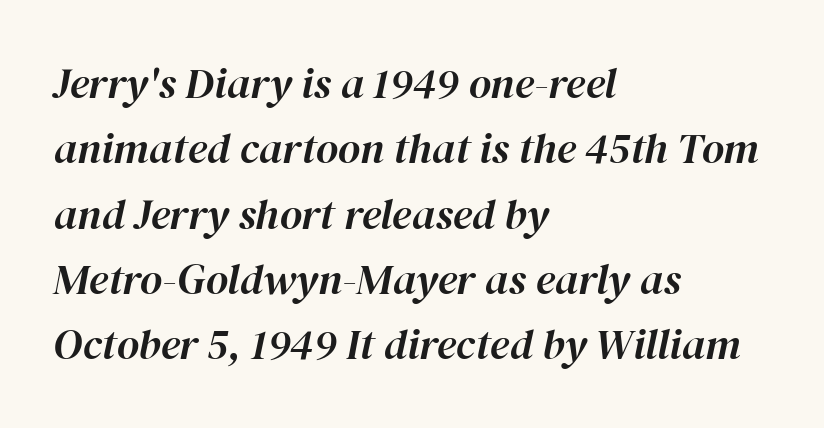
The image shows 43 px text type, italic (leaning right); set left-aligned, normal line spacing (1.52x), normal letter spacing, not underlined; high stroke contrast and a medium x-height.
